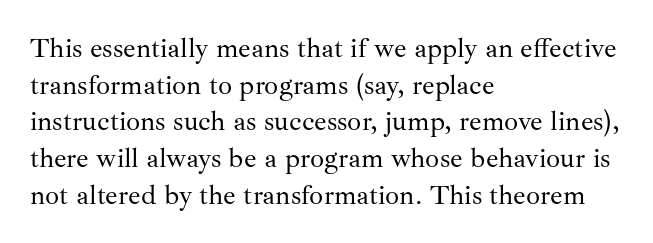
The image shows 28 px regular-weight serif type, upright; set left-aligned, normal line spacing (1.31x), normal letter spacing, not underlined; medium stroke contrast and a small x-height.
